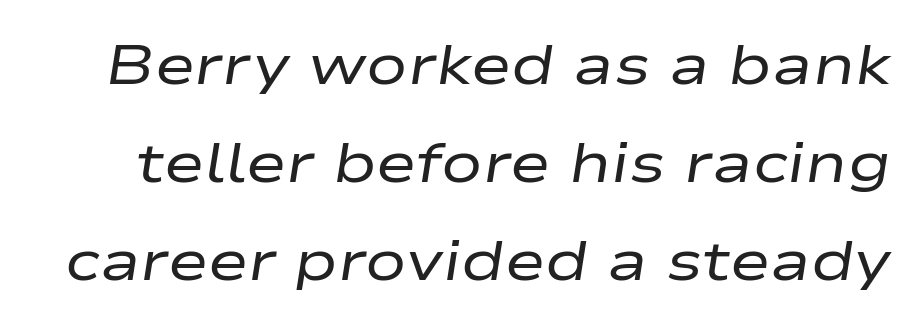
The image shows 55 px regular-weight, wide type, italic (leaning right); set line spacing 1.78x, normal letter spacing, not underlined; low stroke contrast and a medium x-height.
